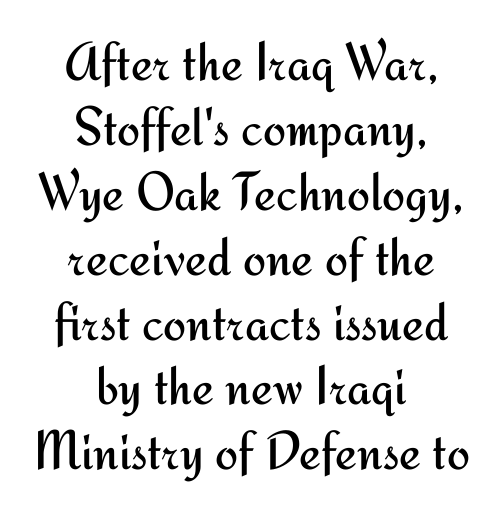
{"serif": "no", "italic": "no", "bold": "no", "weight": "regular", "width": "normal", "stroke_contrast": "medium", "x_height": "small", "monospaced": "no", "underline": "no", "align": "center", "line_spacing_ratio": 1.18, "letter_spacing": "normal", "letter_spacing_em": 0.0, "glyph_px": 55}
